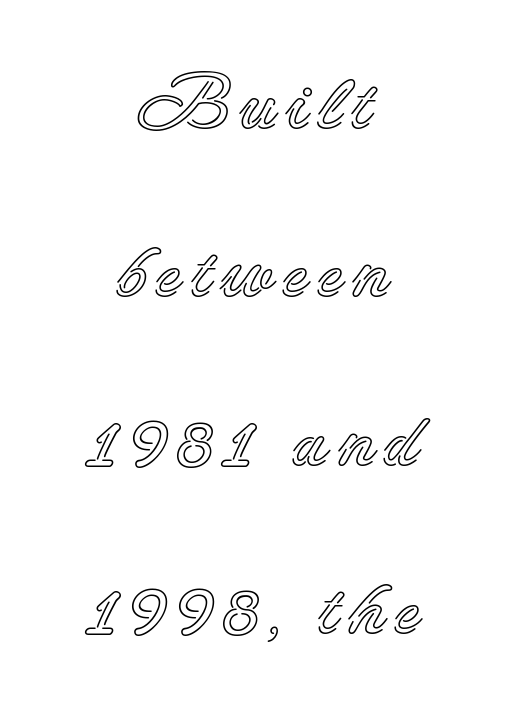
{"width": "normal", "x_height": "small", "monospaced": "no", "underline": "no", "align": "center", "line_spacing": "loose", "line_spacing_ratio": 2.16, "glyph_px": 78}
